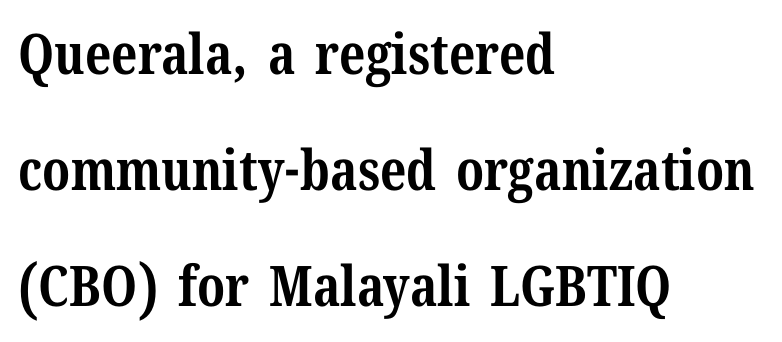
Q: Is the text bold? A: Yes.
Q: Is the text italic (slanted)? A: No, it is upright.
Q: Is the typeface a serif or a sans-serif typeface? A: Serif.
Q: Is the text underlined? A: No.
Q: How is the paragraph aligned? A: Left-aligned.
Q: Is the spacing between letters normal or unusually wide? A: Normal.
Q: Is the spacing between lines tight, normal or loose? A: Loose.
Q: Width (condensed, normal, or wide)? A: Normal.
Q: Stroke contrast? A: Medium.
Q: x-height? A: Medium.
Q: Monospaced? A: No.
